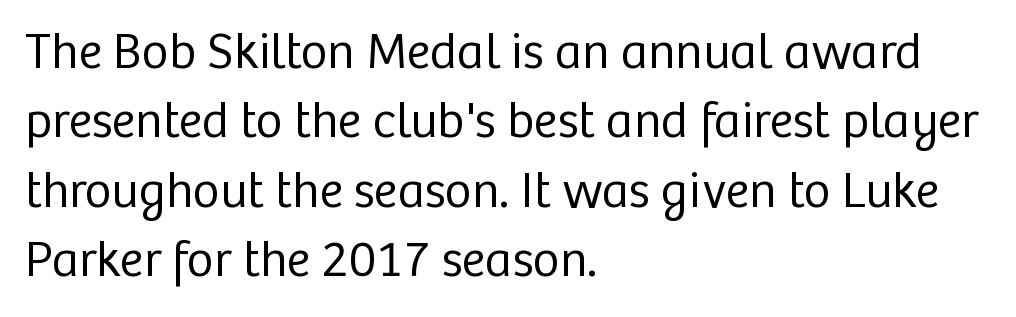
Q: Is the text bold? A: No.
Q: Is the text italic (slanted)? A: No, it is upright.
Q: Is the typeface a serif or a sans-serif typeface? A: Sans-serif.
Q: Is the text underlined? A: No.
Q: How is the paragraph aligned? A: Left-aligned.
Q: Is the spacing between letters normal or unusually wide? A: Normal.
Q: Is the spacing between lines tight, normal or loose? A: Normal.
Q: Width (condensed, normal, or wide)? A: Normal.
Q: Stroke contrast? A: Low.
Q: x-height? A: Medium.
Q: Monospaced? A: No.
